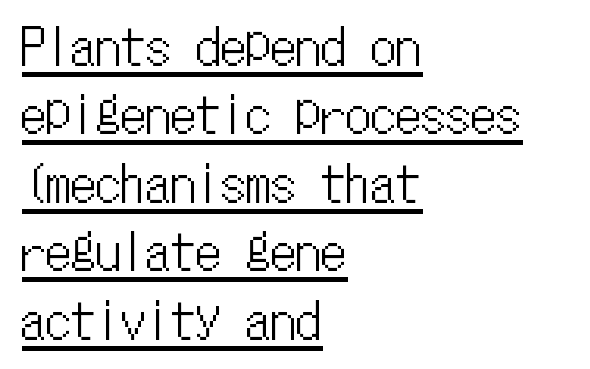
{"italic": "no", "width": "condensed", "stroke_contrast": "low", "x_height": "medium", "monospaced": "yes", "underline": "yes", "align": "left", "line_spacing": "normal", "line_spacing_ratio": 1.37, "letter_spacing": "normal", "letter_spacing_em": 0.0, "glyph_px": 50}
